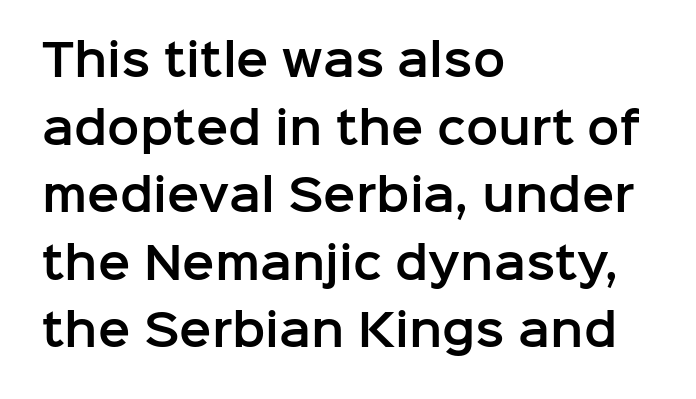
The image shows 43 px sans-serif type, upright; set left-aligned, normal line spacing (1.57x), normal letter spacing, not underlined; low stroke contrast and a medium x-height.
